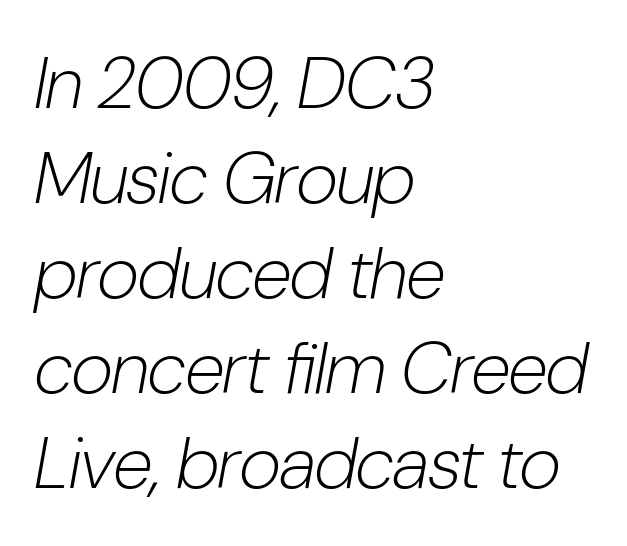
Q: Is the text bold? A: No.
Q: Is the text italic (slanted)? A: Yes, it leans right by about 10 degrees.
Q: Is the text underlined? A: No.
Q: How is the paragraph aligned? A: Left-aligned.
Q: Is the spacing between letters normal or unusually wide? A: Normal.
Q: Is the spacing between lines tight, normal or loose? A: Normal.
Q: Width (condensed, normal, or wide)? A: Condensed.
Q: Stroke contrast? A: Low.
Q: x-height? A: Medium.
Q: Monospaced? A: No.
